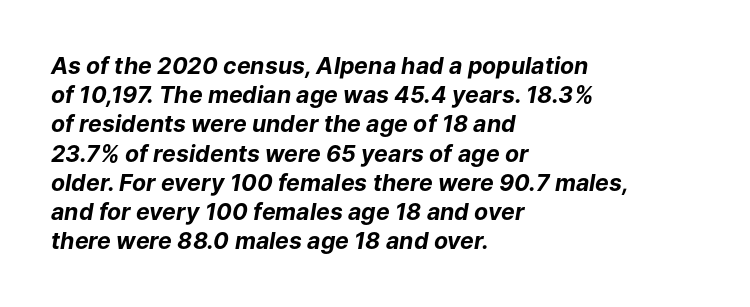
{"italic": "yes", "lean": "right", "slant_degrees": 9, "bold": "yes", "underline": "no", "align": "left", "line_spacing": "normal", "line_spacing_ratio": 1.27, "letter_spacing": "normal", "letter_spacing_em": 0.0, "glyph_px": 23}
